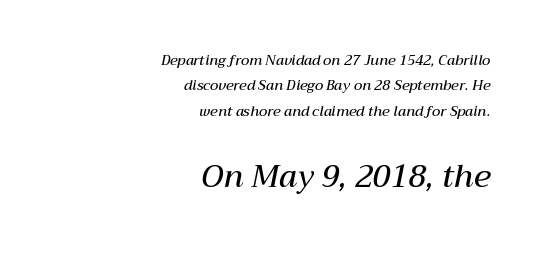
The paragraph has a hard right edge and a soft left edge. Designer's note — italics engaged. In this sample the second text group is rendered at the bigger scale. The words here are not underlined. The face used here is proportionally spaced, like ordinary book or web type.
